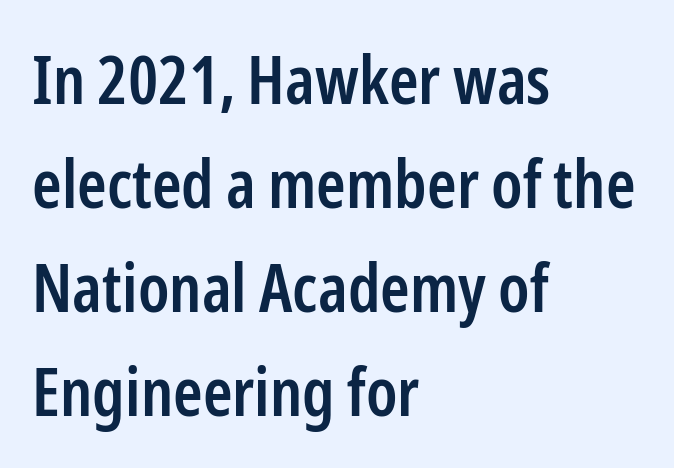
The image shows 67 px semibold, condensed sans-serif type, upright; set left-aligned, normal line spacing (1.55x), normal letter spacing, not underlined; low stroke contrast and a medium x-height.
